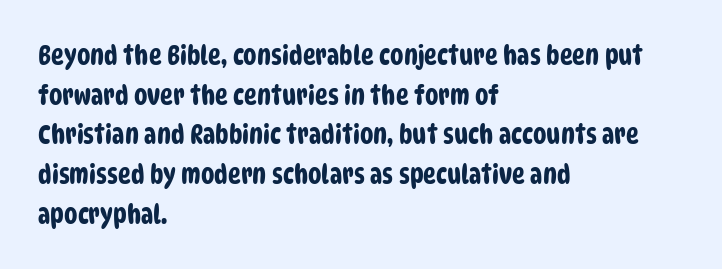
The image shows 27 px text type; set left-aligned, normal line spacing (1.47x), normal letter spacing, not underlined.
